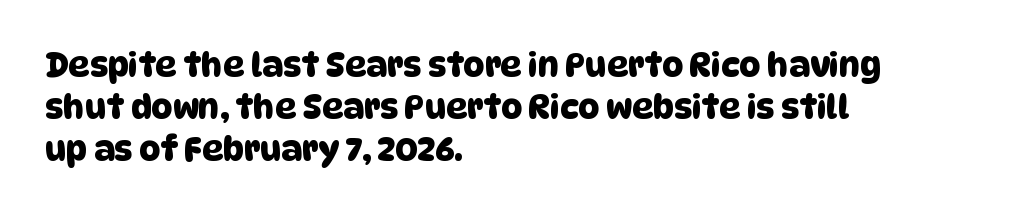
The image shows 33 px sans-serif type; set left-aligned, normal line spacing (1.27x), normal letter spacing, not underlined; low stroke contrast and a large x-height.
